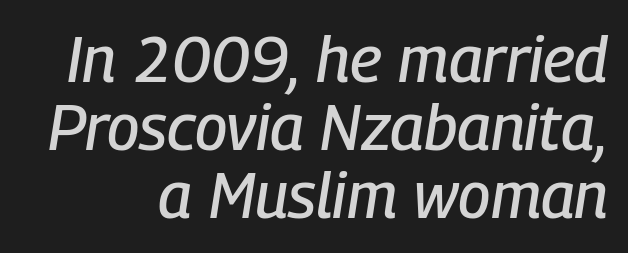
{"italic": "yes", "lean": "right", "slant_degrees": 9, "width": "condensed", "stroke_contrast": "low", "x_height": "medium", "monospaced": "no", "underline": "no", "align": "right", "line_spacing": "tight", "line_spacing_ratio": 1.06, "letter_spacing": "normal", "letter_spacing_em": 0.0, "glyph_px": 64}
